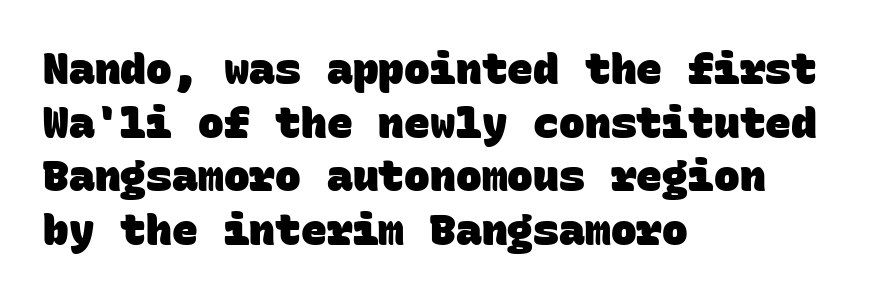
Q: Is the text bold? A: Yes.
Q: Is the typeface a serif or a sans-serif typeface? A: Sans-serif.
Q: Is the text underlined? A: No.
Q: How is the paragraph aligned? A: Left-aligned.
Q: Is the spacing between letters normal or unusually wide? A: Normal.
Q: Is the spacing between lines tight, normal or loose? A: Normal.
Q: Width (condensed, normal, or wide)? A: Normal.
Q: Stroke contrast? A: Low.
Q: x-height? A: Large.
Q: Monospaced? A: Yes.
